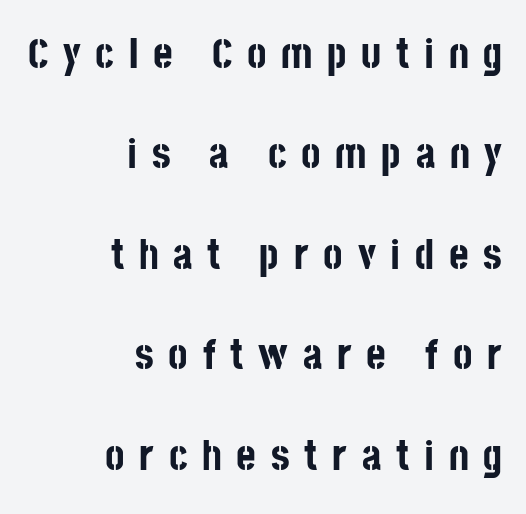
Q: Is the text bold? A: Yes.
Q: Is the text italic (slanted)? A: No, it is upright.
Q: Is the typeface a serif or a sans-serif typeface? A: Sans-serif.
Q: Is the text underlined? A: No.
Q: How is the paragraph aligned? A: Right-aligned.
Q: Is the spacing between letters normal or unusually wide? A: Unusually wide.
Q: Is the spacing between lines tight, normal or loose? A: Loose.
Q: Width (condensed, normal, or wide)? A: Condensed.
Q: Stroke contrast? A: Low.
Q: x-height? A: Large.
Q: Monospaced? A: No.
